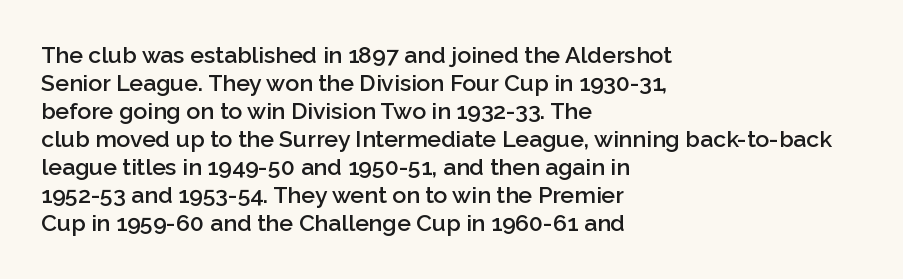
Q: Is the text bold? A: Semi-bold.
Q: Is the text italic (slanted)? A: No, it is upright.
Q: Is the text underlined? A: No.
Q: How is the paragraph aligned? A: Left-aligned.
Q: Is the spacing between letters normal or unusually wide? A: Normal.
